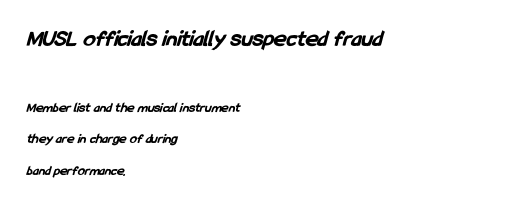
Visually, the top section dominates because its glyphs are scaled up. Underline: absent. Caption: bold face, heavy strokes. Compared with typical paragraphs, the rows here are farther apart. All the whitespace from short lines collects on the right.
